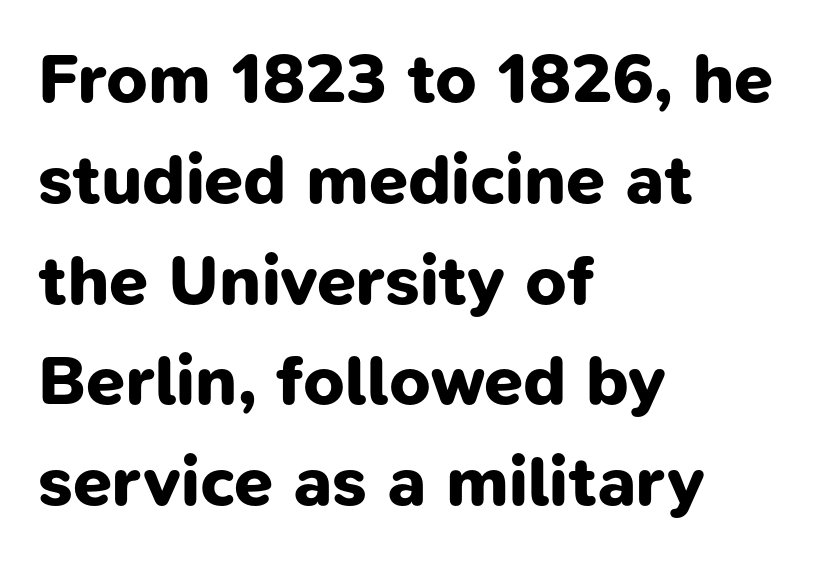
The image shows 70 px bold sans-serif type; set left-aligned, normal line spacing (1.44x), normal letter spacing, not underlined; low stroke contrast and a medium x-height.
